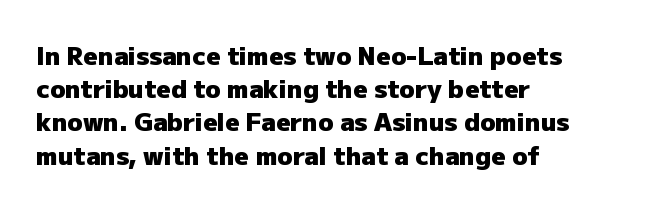
The image shows 25 px bold type, upright; set left-aligned, normal line spacing (1.33x), normal letter spacing, not underlined.
